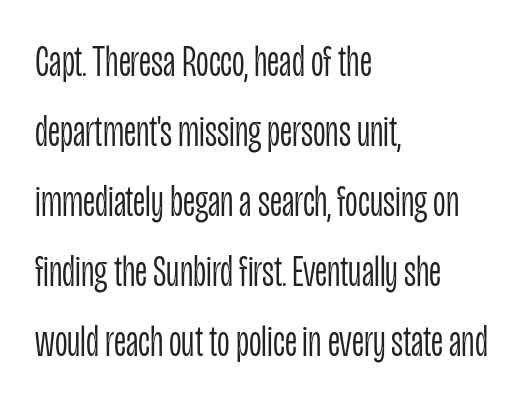
{"serif": "no", "italic": "no", "bold": "no", "weight": "light", "width": "condensed", "stroke_contrast": "low", "x_height": "large", "monospaced": "no", "underline": "no", "align": "left", "line_spacing": "normal", "line_spacing_ratio": 1.59, "letter_spacing": "normal", "letter_spacing_em": 0.0, "glyph_px": 44}
